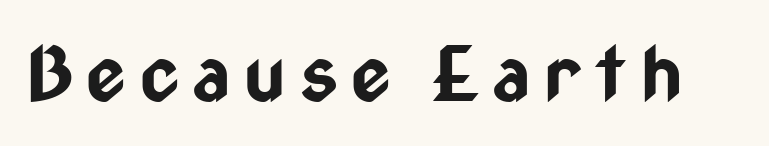
The image shows 76 px bold, condensed sans-serif type, upright; set not underlined; low stroke contrast and a medium x-height.
